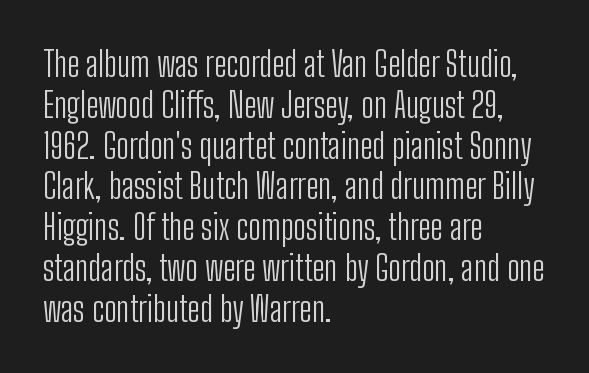
The image shows 34 px light, condensed sans-serif type, upright; set left-aligned, line spacing 1.2x, normal letter spacing, not underlined; low stroke contrast and a medium x-height.
